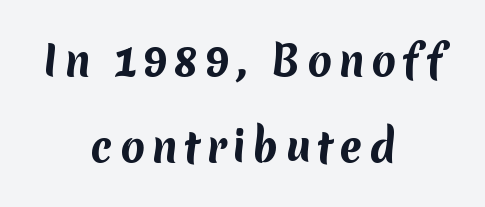
Classification — sans serif. Character widths vary here, with narrow letters taking less room than wide ones. The designer dialed line spacing up above the default. The string is rendered with underlining switched off. The paragraph has two soft edges and a firm central axis.
